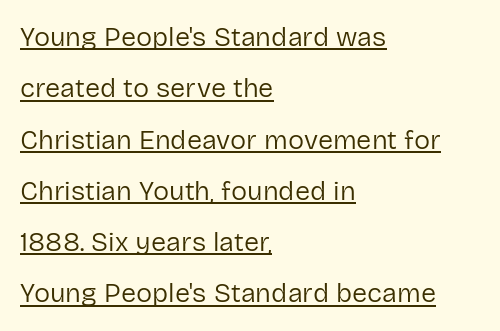
{"italic": "no", "bold": "no", "underline": "yes", "align": "left", "line_spacing": "loose", "line_spacing_ratio": 1.9, "letter_spacing": "normal", "letter_spacing_em": 0.0, "glyph_px": 27}
